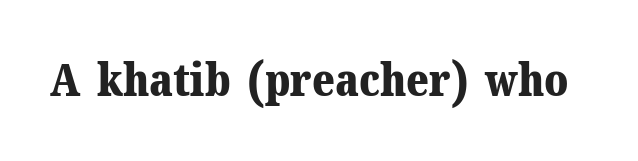
{"serif": "yes", "italic": "no", "bold": "yes", "weight": "bold", "width": "normal", "stroke_contrast": "medium", "x_height": "medium", "monospaced": "no", "underline": "no", "letter_spacing": "normal", "letter_spacing_em": 0.0, "glyph_px": 46}
